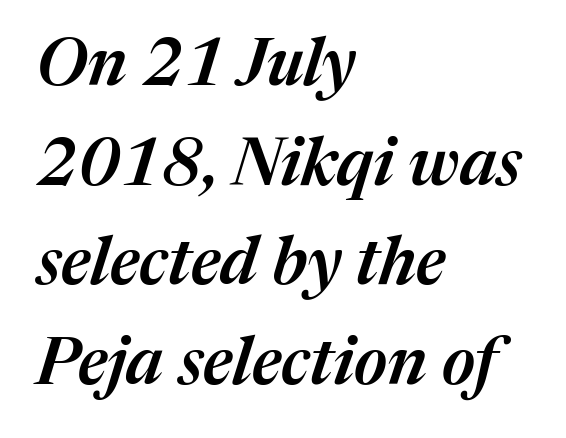
Q: Is the text bold? A: Semi-bold.
Q: Is the text italic (slanted)? A: Yes, it leans right by about 17 degrees.
Q: Is the text underlined? A: No.
Q: How is the paragraph aligned? A: Left-aligned.
Q: Is the spacing between letters normal or unusually wide? A: Normal.
Q: Is the spacing between lines tight, normal or loose? A: Normal.
Q: Width (condensed, normal, or wide)? A: Normal.
Q: Stroke contrast? A: Medium.
Q: x-height? A: Medium.
Q: Monospaced? A: No.
